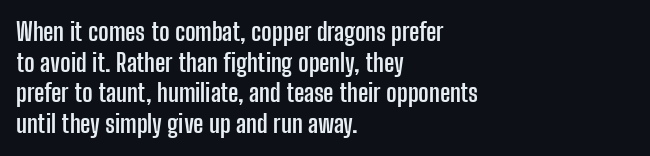
{"italic": "no", "bold": "yes", "underline": "no", "align": "left", "line_spacing_ratio": 1.23, "letter_spacing": "normal", "letter_spacing_em": 0.0, "glyph_px": 25}
